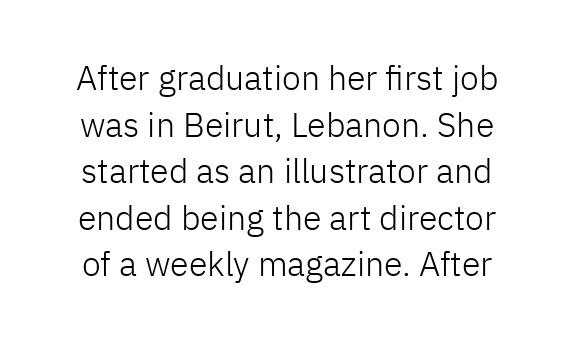
This sample has the flowing, uneven cadence of proportional lettering. Quick note: underline off. In terms of posture, this sample is upright. Stem width sits at or under what a default text font uses. The type family on display is of the sans-serif kind.
